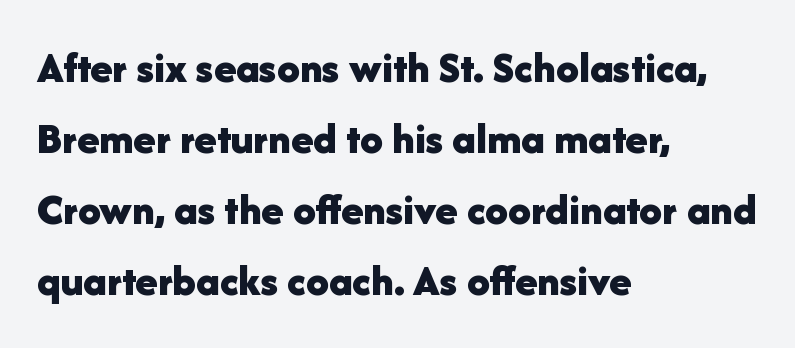
Q: Is the text bold? A: Yes.
Q: Is the text italic (slanted)? A: No, it is upright.
Q: Is the typeface a serif or a sans-serif typeface? A: Sans-serif.
Q: Is the text underlined? A: No.
Q: How is the paragraph aligned? A: Left-aligned.
Q: Is the spacing between letters normal or unusually wide? A: Normal.
Q: Is the spacing between lines tight, normal or loose? A: Normal.
Q: Width (condensed, normal, or wide)? A: Normal.
Q: Stroke contrast? A: Low.
Q: x-height? A: Medium.
Q: Monospaced? A: No.
